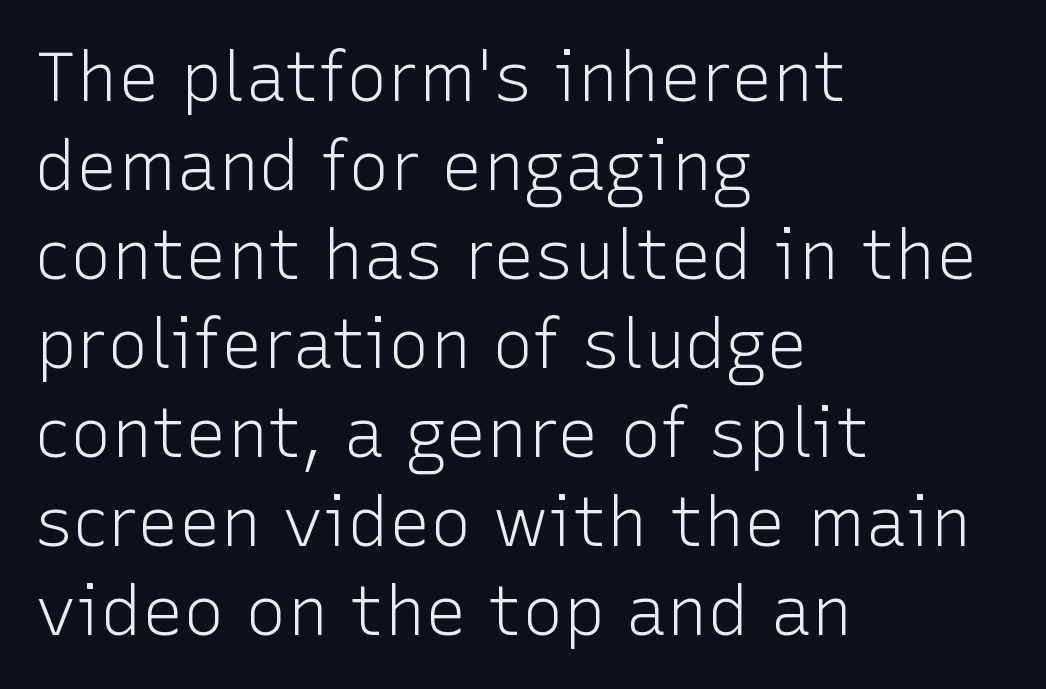
Is there any slant? The stems are plumb. Unlike a traditional serif, this face leaves its strokes unadorned. Varying glyph widths throughout — classic text-font behaviour. Glyph-to-glyph distance matches everyday printed text. Weight: regular or lighter. This rendering uses left alignment, leaving the right contour irregular.
